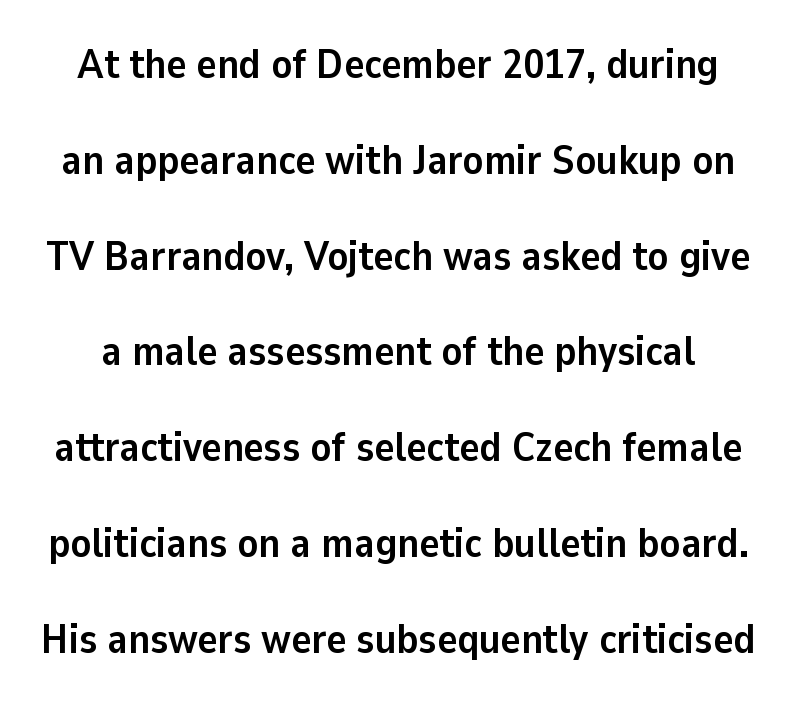
Q: Is the text bold? A: Yes.
Q: Is the text italic (slanted)? A: No, it is upright.
Q: Is the typeface a serif or a sans-serif typeface? A: Sans-serif.
Q: Is the text underlined? A: No.
Q: Is the spacing between letters normal or unusually wide? A: Normal.
Q: Is the spacing between lines tight, normal or loose? A: Loose.
Q: Width (condensed, normal, or wide)? A: Normal.
Q: Stroke contrast? A: Low.
Q: x-height? A: Medium.
Q: Monospaced? A: No.
